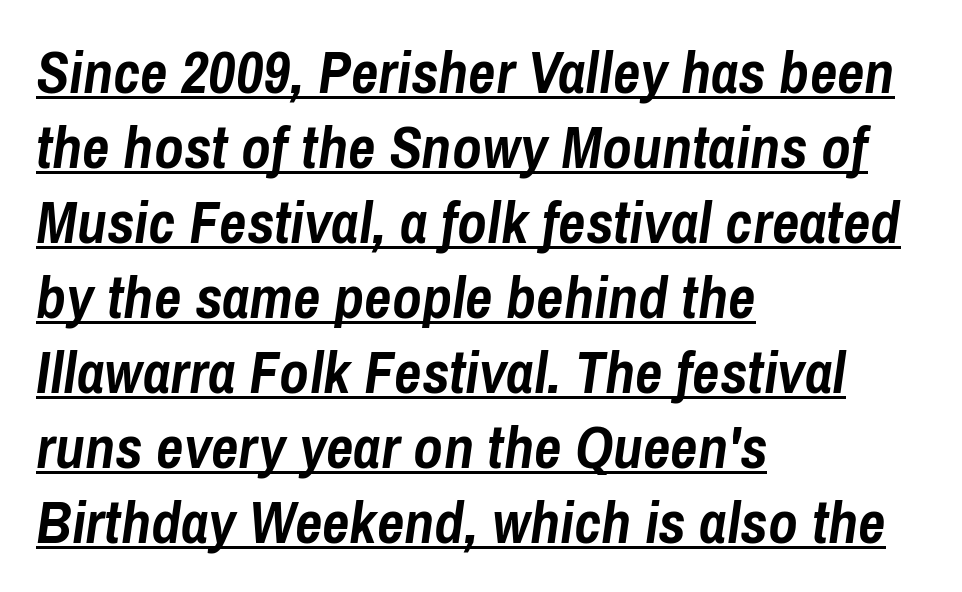
Q: Is the text bold? A: Yes.
Q: Is the text italic (slanted)? A: Yes, it leans right by about 8 degrees.
Q: Is the text underlined? A: Yes.
Q: How is the paragraph aligned? A: Left-aligned.
Q: Is the spacing between letters normal or unusually wide? A: Normal.
Q: Is the spacing between lines tight, normal or loose? A: Normal.
Q: Width (condensed, normal, or wide)? A: Condensed.
Q: Stroke contrast? A: Low.
Q: x-height? A: Medium.
Q: Monospaced? A: No.
